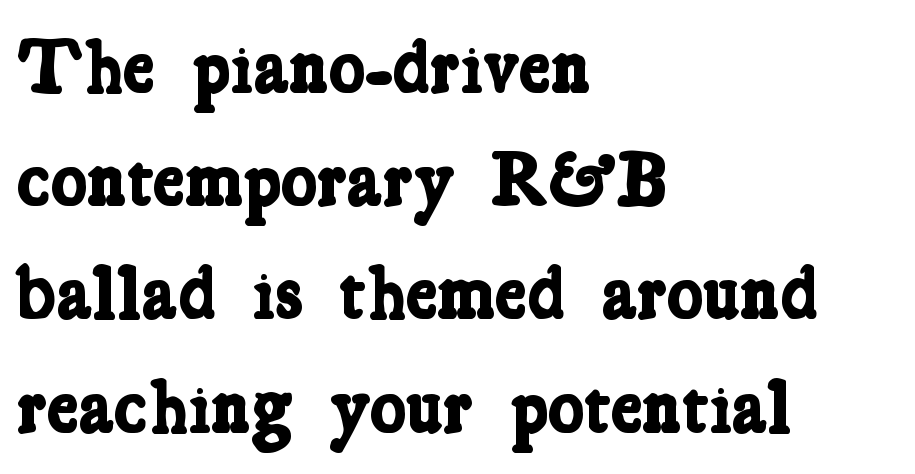
Q: Is the text bold? A: Yes.
Q: Is the typeface a serif or a sans-serif typeface? A: Serif.
Q: Is the text underlined? A: No.
Q: How is the paragraph aligned? A: Left-aligned.
Q: Is the spacing between letters normal or unusually wide? A: Normal.
Q: Is the spacing between lines tight, normal or loose? A: Normal.
Q: Width (condensed, normal, or wide)? A: Condensed.
Q: Stroke contrast? A: Low.
Q: x-height? A: Medium.
Q: Monospaced? A: No.
